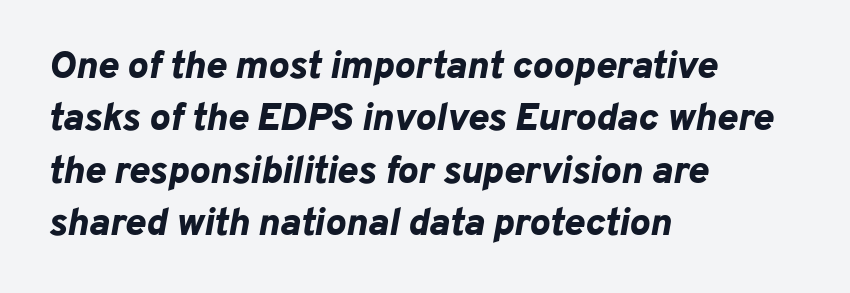
The image shows 39 px bold type, italic (leaning right); set left-aligned, normal line spacing (1.34x), normal letter spacing, not underlined; low stroke contrast and a medium x-height.
